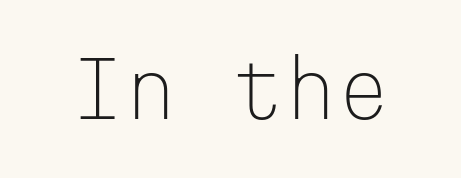
The strokes are not fattened; the text isn't bold. Think of a typewriter: that constant character pitch is what you see here. Unmarked baselines from the first word to the last. Nope, no serifs anywhere on these letters. Spacing between characters is what you'd get straight out of the box.
